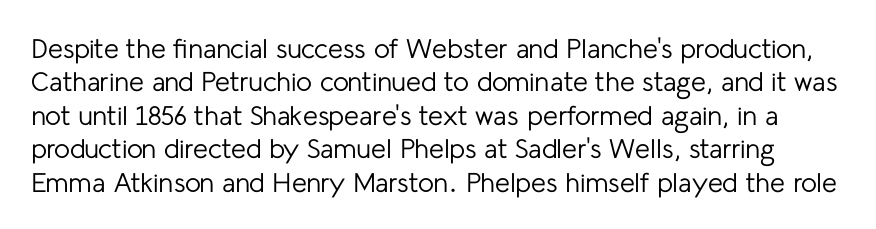
The image shows 27 px text type, upright; set line spacing 1.24x, normal letter spacing, not underlined.
